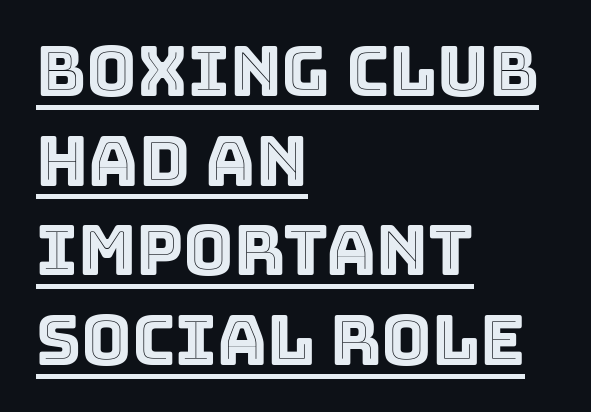
What decoration does the sample have? An underline. A typesetter would call this proportional, since set widths differ per character. A typesetter would call this zero additional tracking. Visually the block forms a straight wall on the left and a jagged coastline on the right.
